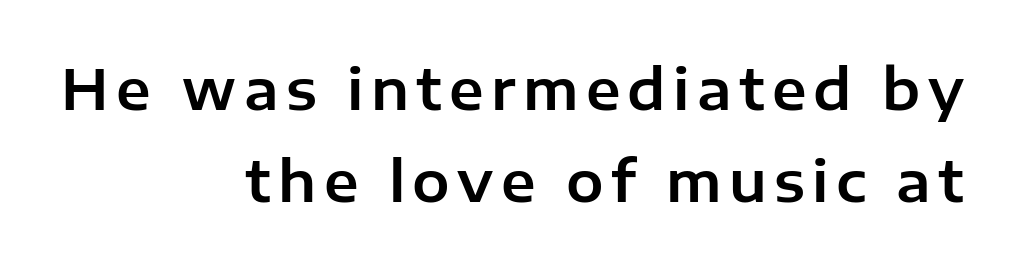
Q: Is the text italic (slanted)? A: No, it is upright.
Q: Is the typeface a serif or a sans-serif typeface? A: Sans-serif.
Q: Is the text underlined? A: No.
Q: How is the paragraph aligned? A: Right-aligned.
Q: Is the spacing between lines tight, normal or loose? A: Normal.
Q: Width (condensed, normal, or wide)? A: Normal.
Q: Stroke contrast? A: Low.
Q: x-height? A: Medium.
Q: Monospaced? A: No.
